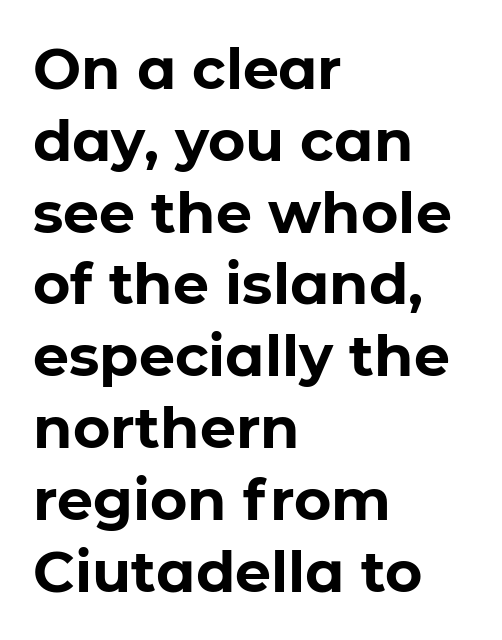
As a designer I'd log this as weight 700, bold. Just letters on the line, the space beneath them empty. One glance says typical: line gaps are just what's usual. The designer went with a sans here, leaving each stem footless. The lettering stays uniformly vertical, giving the passage a roman look.
